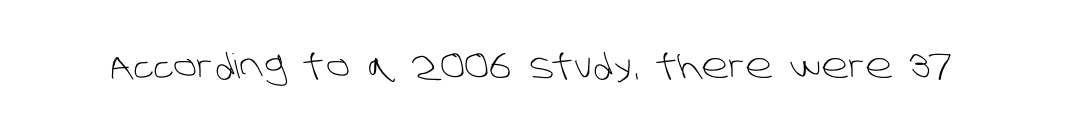
The image shows 34 px light sans-serif type; set normal letter spacing, not underlined; low stroke contrast and a large x-height.
